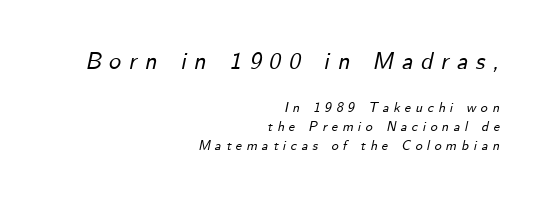
Look at the glyph heights: the upper group is clearly the bigger setting. Italic: yes, the glyphs are oblique. In terms of leading, this rendering sits right in the middle. Layout note: lines flush right. The face used here is rendered with a markedly widened letterfit. A clean baseline with only descenders dipping below it.
